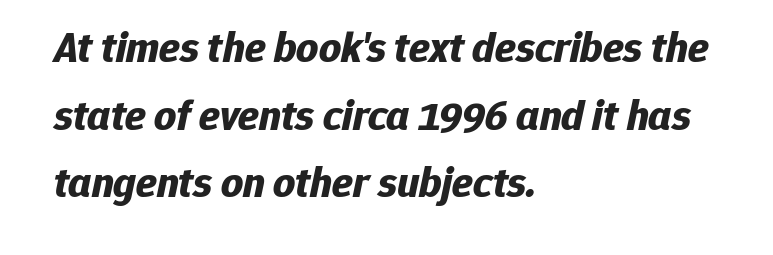
{"italic": "yes", "lean": "right", "slant_degrees": 12, "bold": "yes", "weight": "bold", "width": "normal", "stroke_contrast": "low", "x_height": "medium", "monospaced": "no", "underline": "no", "align": "left", "line_spacing": "normal", "line_spacing_ratio": 1.57, "letter_spacing": "normal", "letter_spacing_em": 0.0, "glyph_px": 43}
